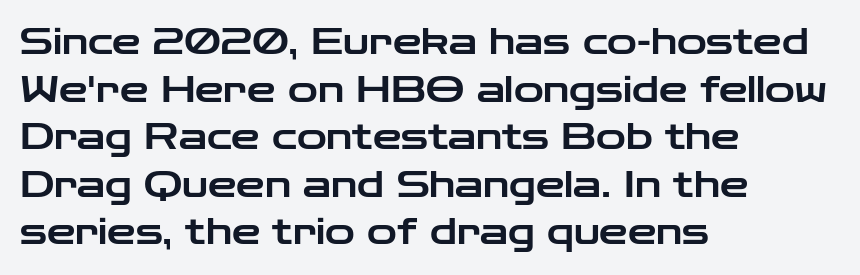
The passage shown stacks its lines at a standard gap. These lines keep a tight, regular rhythm from letter to letter. One-word summary of the alignment: left. The zone under the glyphs is completely vacant. Unlike a traditional serif, this face leaves its strokes unadorned. You could not count columns in this text — the font is proportionally spaced.
